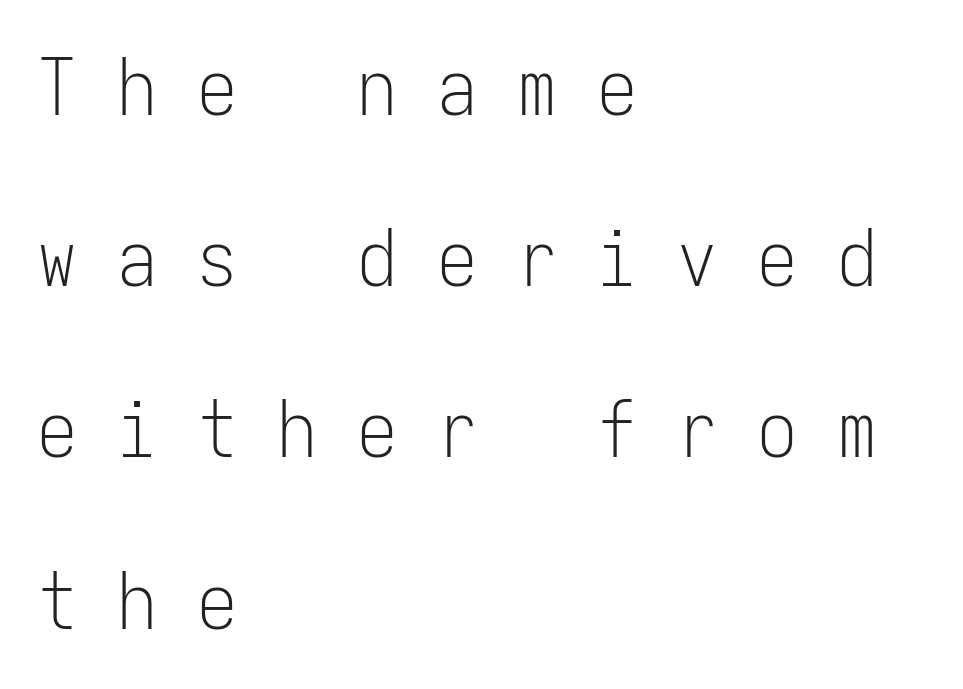
Teacher's note: observe the even left margin — that is flush-left alignment. Notice the wide empty band between every row — that's loose leading. Serifs: no, the terminals of the letterforms are clean. Is there any slant? The stems are plumb.
